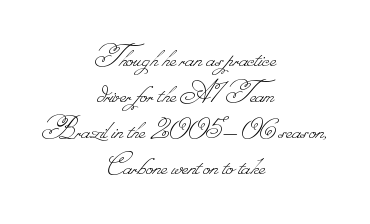
Q: Is the text bold? A: No.
Q: Is the text underlined? A: No.
Q: How is the paragraph aligned? A: Centered.
Q: Is the spacing between letters normal or unusually wide? A: Normal.
Q: Is the spacing between lines tight, normal or loose? A: Tight.
Q: Width (condensed, normal, or wide)? A: Normal.
Q: Stroke contrast? A: Low.
Q: Monospaced? A: No.
